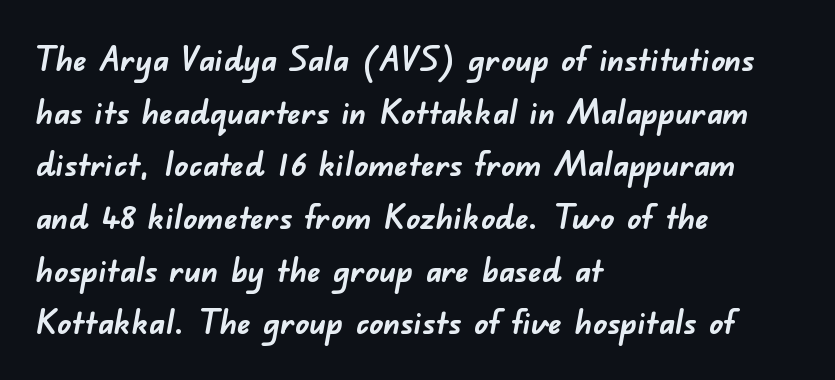
Q: Is the text bold? A: Yes.
Q: Is the typeface a serif or a sans-serif typeface? A: Sans-serif.
Q: Is the text underlined? A: No.
Q: How is the paragraph aligned? A: Left-aligned.
Q: Is the spacing between letters normal or unusually wide? A: Normal.
Q: Is the spacing between lines tight, normal or loose? A: Normal.
Q: Width (condensed, normal, or wide)? A: Normal.
Q: Stroke contrast? A: Low.
Q: x-height? A: Small.
Q: Monospaced? A: No.
